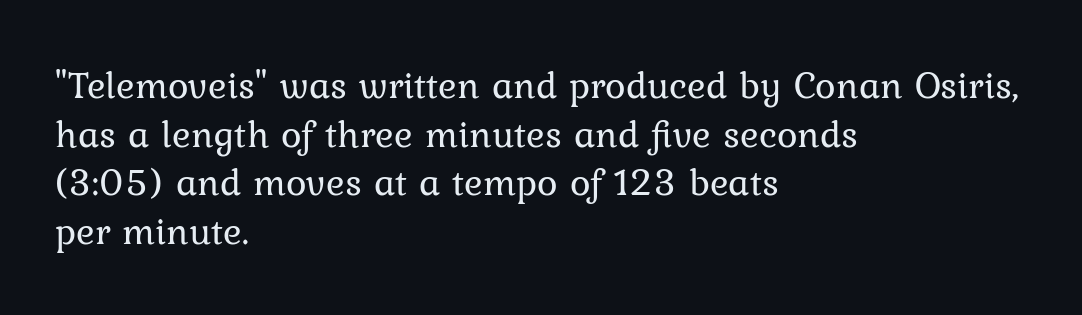
The image shows 39 px regular-weight serif type, upright; set left-aligned, normal line spacing (1.25x), normal letter spacing, not underlined; low stroke contrast and a medium x-height.
